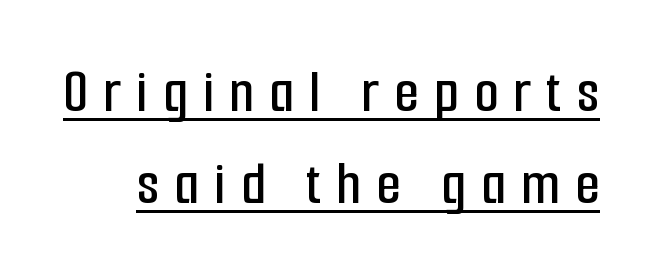
Vertical strokes here are truly vertical. Looks like regular typesetting: each glyph gets only the width it needs. The passage shown has open, widely tracked lettering throughout. Somebody hit Ctrl+U on this one — the words are underlined. The face used here is a sans, in the tradition of grotesques and geometrics. In terms of leading, this rendering sits right in the middle.
